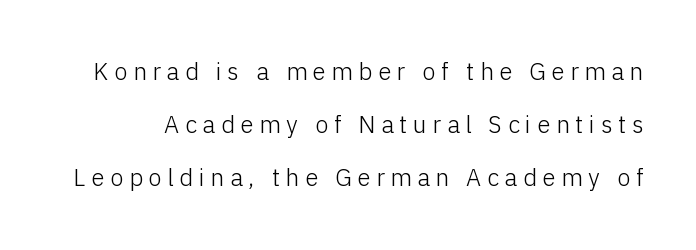
Q: Is the text bold? A: No.
Q: Is the text italic (slanted)? A: No, it is upright.
Q: Is the text underlined? A: No.
Q: Is the spacing between letters normal or unusually wide? A: Unusually wide.
Q: Is the spacing between lines tight, normal or loose? A: Loose.
